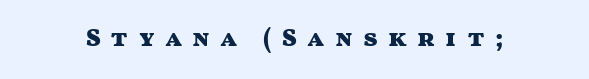
The image shows 26 px bold type, upright; set unusually wide letter spacing (+0.39 em), not underlined.
